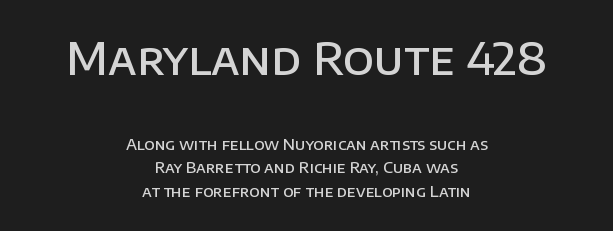
The image shows 44 px semibold sans-serif type, upright; set centered, normal line spacing (1.58x), normal letter spacing, not underlined; the first (top) block is 2.93x larger; low stroke contrast and a large x-height.
